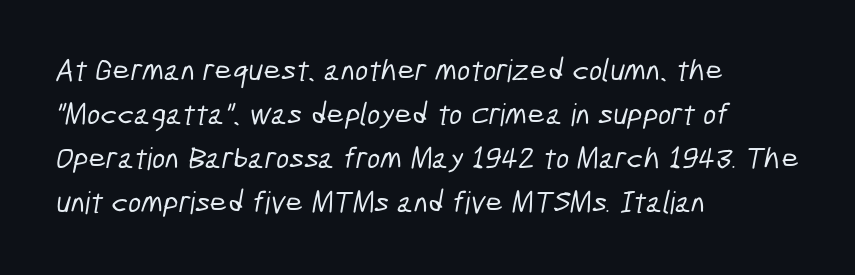
Q: Is the typeface a serif or a sans-serif typeface? A: Sans-serif.
Q: Is the text underlined? A: No.
Q: How is the paragraph aligned? A: Left-aligned.
Q: Is the spacing between letters normal or unusually wide? A: Normal.
Q: Is the spacing between lines tight, normal or loose? A: Normal.
Q: Width (condensed, normal, or wide)? A: Condensed.
Q: Stroke contrast? A: Low.
Q: x-height? A: Medium.
Q: Monospaced? A: No.
